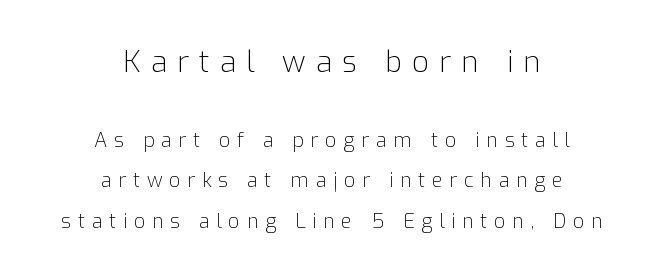
The image shows 30 px light sans-serif type, upright; set centered, loose line spacing (2.03x), unusually wide letter spacing (+0.33 em), not underlined; the first (top) block is 1.5x larger; low stroke contrast and a medium x-height.
